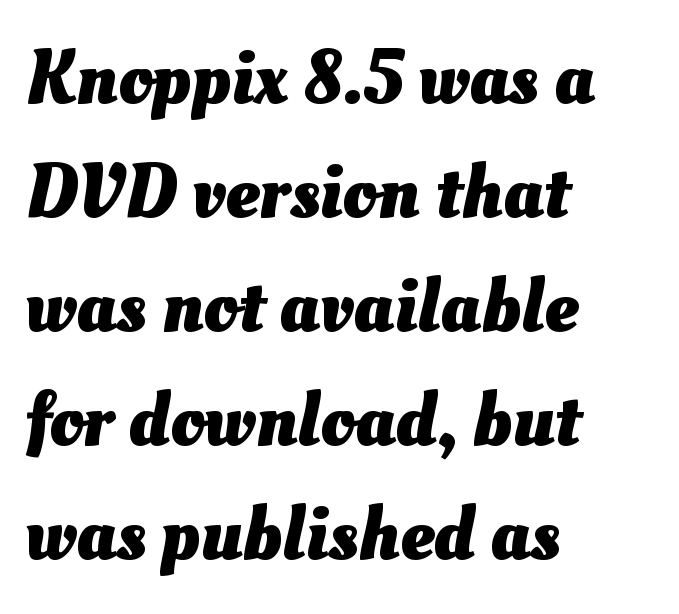
Q: Is the text bold? A: Yes.
Q: Is the text underlined? A: No.
Q: How is the paragraph aligned? A: Left-aligned.
Q: Is the spacing between letters normal or unusually wide? A: Normal.
Q: Is the spacing between lines tight, normal or loose? A: Normal.
Q: Width (condensed, normal, or wide)? A: Normal.
Q: Stroke contrast? A: Medium.
Q: x-height? A: Small.
Q: Monospaced? A: No.
